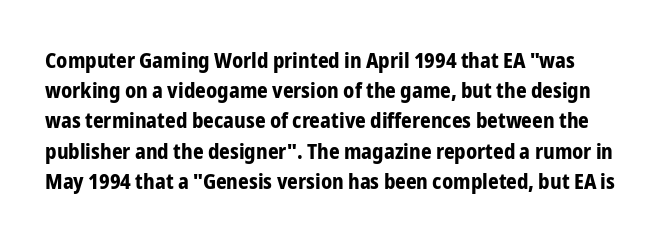
{"italic": "no", "bold": "yes", "underline": "no", "line_spacing": "normal", "line_spacing_ratio": 1.44, "letter_spacing": "normal", "letter_spacing_em": 0.0, "glyph_px": 21}
